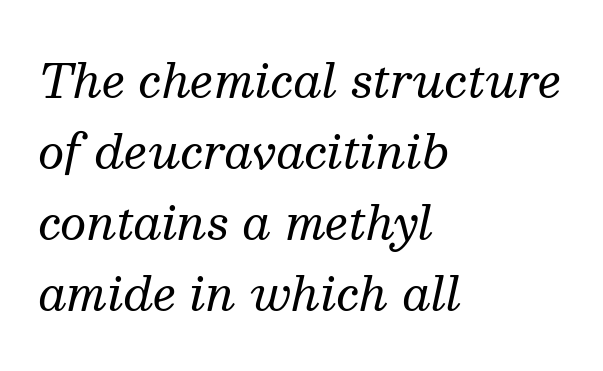
The image shows 46 px regular-weight serif type, italic (leaning right); set left-aligned, normal line spacing (1.54x), normal letter spacing, not underlined; medium stroke contrast and a medium x-height.
